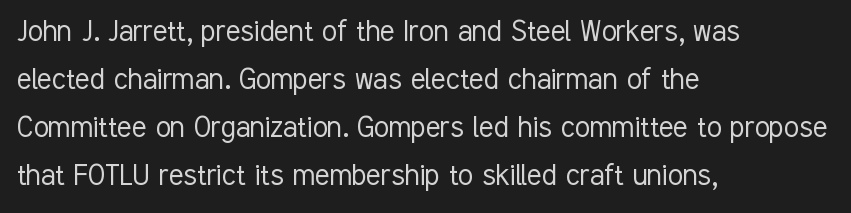
{"serif": "no", "italic": "no", "bold": "no", "weight": "light", "width": "condensed", "stroke_contrast": "low", "x_height": "medium", "monospaced": "no", "underline": "no", "align": "left", "line_spacing": "normal", "line_spacing_ratio": 1.41, "letter_spacing": "normal", "letter_spacing_em": 0.0, "glyph_px": 34}
